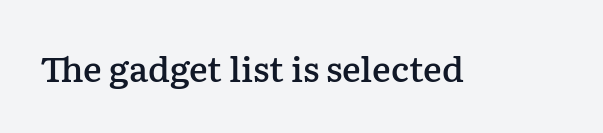
The image shows 35 px semibold serif type, upright; set normal letter spacing, not underlined; low stroke contrast and a medium x-height.
